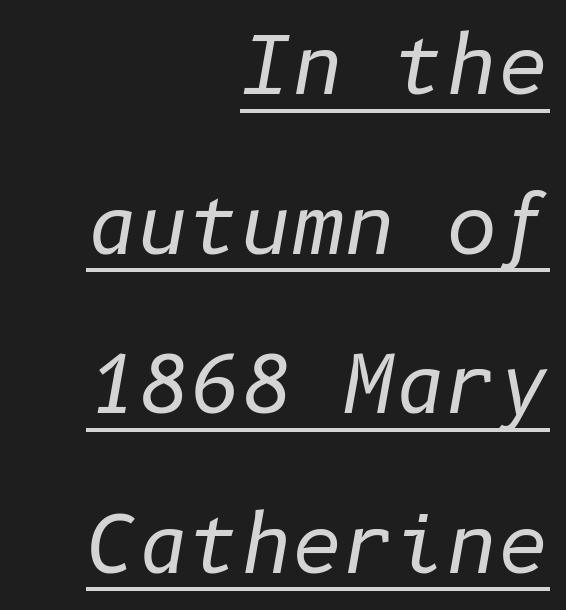
How are the letters spaced? Ordinarily, with no added tracking. The glyphs are accompanied by a horizontal stroke just below them. Ink coverage per letter is moderate at most. If you drew a ruler down the right edge, every line would touch it. Notice how the stems are inclined rather than vertical — that's the hallmark of italics.
